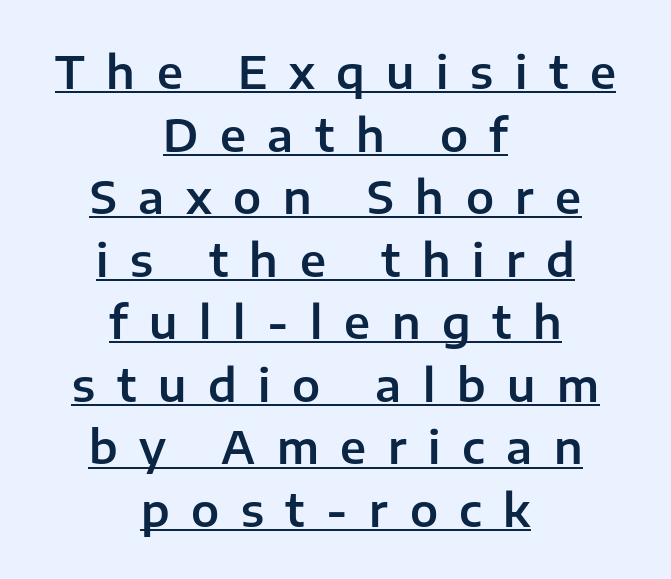
The words here are underlined. Ascenders rise straight up at ninety degrees. The rendering uses natural spacing where letterforms have individual widths. Font category for this specimen: sans-serif. The rows are spaced the way most documents space them. What stands out about the letter spacing? Its width — letters are far apart.
